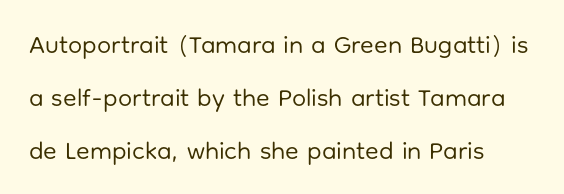
{"italic": "no", "bold": "no", "underline": "no", "line_spacing": "loose", "line_spacing_ratio": 2.12, "letter_spacing": "normal", "letter_spacing_em": 0.0, "glyph_px": 25}
